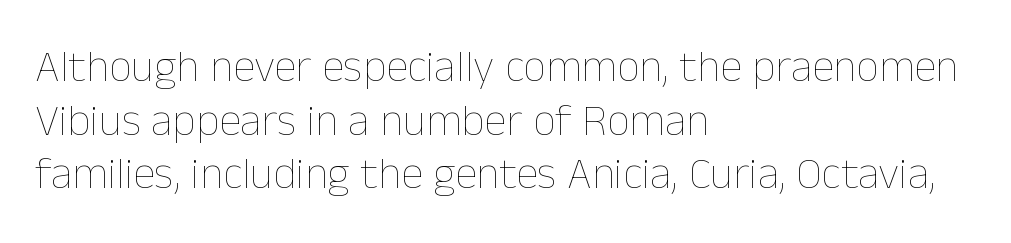
{"italic": "no", "bold": "no", "weight": "thin", "width": "normal", "stroke_contrast": "low", "x_height": "medium", "monospaced": "no", "underline": "no", "align": "left", "line_spacing_ratio": 1.19, "letter_spacing": "normal", "letter_spacing_em": 0.0, "glyph_px": 45}
